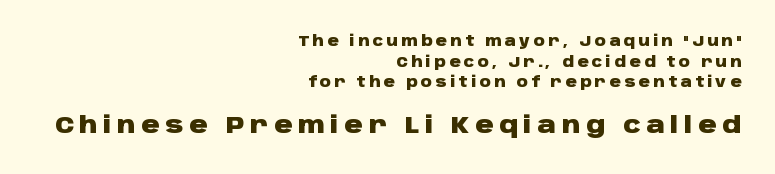
The image shows 23 px bold type, upright; set right-aligned, normal line spacing (1.47x), unusually wide letter spacing (+0.24 em), not underlined; the second (bottom) block is 1.64x larger.
